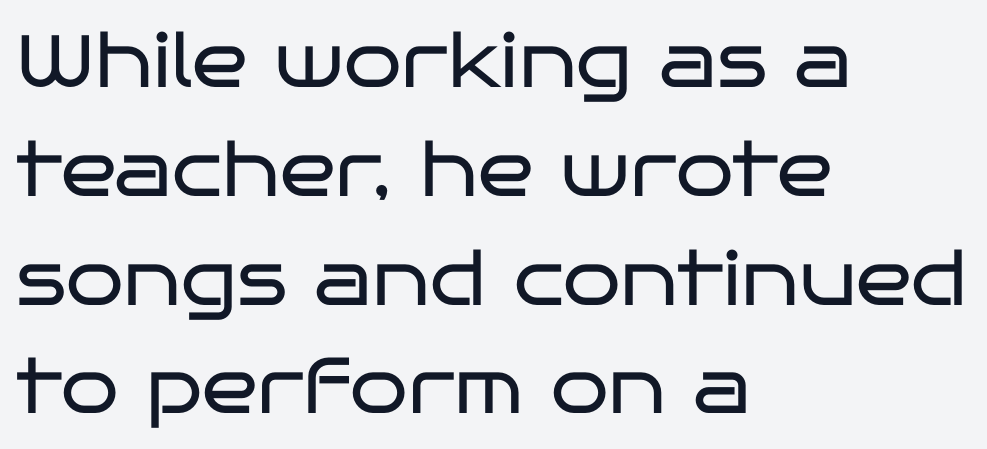
The image shows 74 px regular-weight, wide sans-serif type, upright; set left-aligned, normal line spacing (1.47x), normal letter spacing, not underlined; low stroke contrast and a large x-height.
